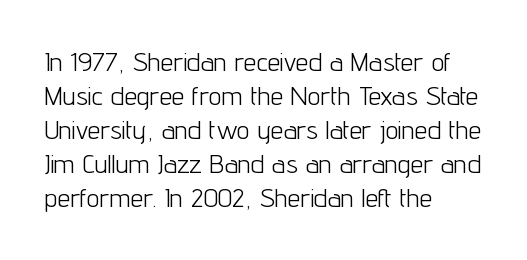
Q: Is the text bold? A: No.
Q: Is the text italic (slanted)? A: No, it is upright.
Q: Is the text underlined? A: No.
Q: How is the paragraph aligned? A: Left-aligned.
Q: Is the spacing between letters normal or unusually wide? A: Normal.
Q: Is the spacing between lines tight, normal or loose? A: Normal.
